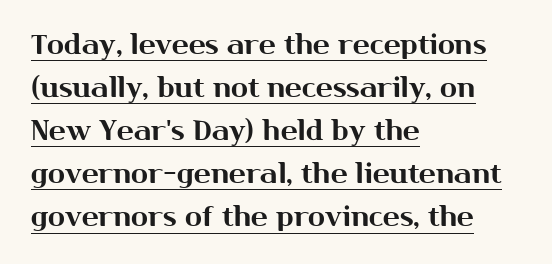
Q: Is the text italic (slanted)? A: No, it is upright.
Q: Is the typeface a serif or a sans-serif typeface? A: Sans-serif.
Q: Is the text underlined? A: Yes.
Q: How is the paragraph aligned? A: Left-aligned.
Q: Is the spacing between letters normal or unusually wide? A: Normal.
Q: Is the spacing between lines tight, normal or loose? A: Normal.
Q: Width (condensed, normal, or wide)? A: Normal.
Q: Stroke contrast? A: Medium.
Q: x-height? A: Medium.
Q: Monospaced? A: No.
